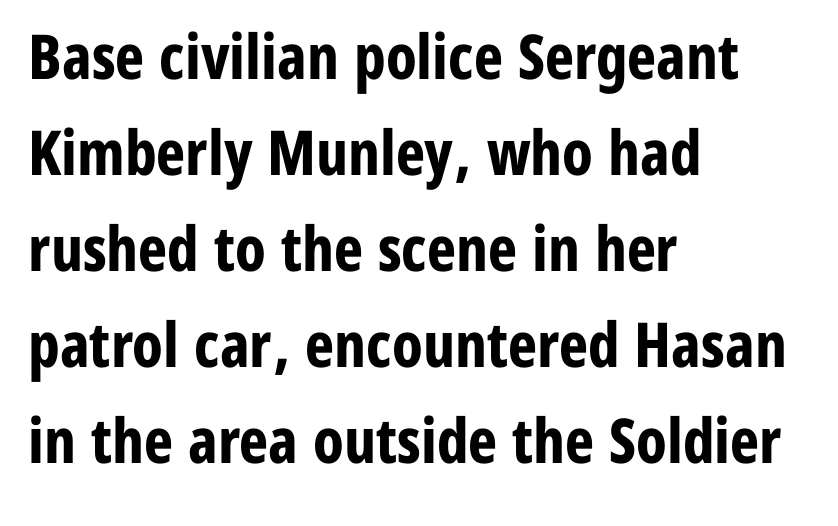
The paragraph shown leans on its left margin. Character widths vary here, with narrow letters taking less room than wide ones. Posture: vertical. The gap between lines stays unmarked. Observe the absence of serifs on each vertical stroke in this sample. There is no visible air inserted between adjacent glyphs.
